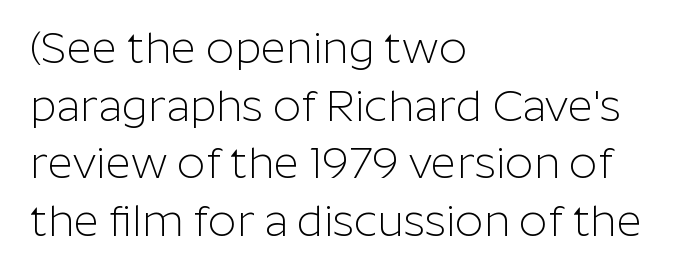
Q: Is the text bold? A: No.
Q: Is the text italic (slanted)? A: No, it is upright.
Q: Is the typeface a serif or a sans-serif typeface? A: Sans-serif.
Q: Is the text underlined? A: No.
Q: How is the paragraph aligned? A: Left-aligned.
Q: Is the spacing between letters normal or unusually wide? A: Normal.
Q: Is the spacing between lines tight, normal or loose? A: Normal.
Q: Width (condensed, normal, or wide)? A: Normal.
Q: Stroke contrast? A: Low.
Q: x-height? A: Medium.
Q: Monospaced? A: No.
